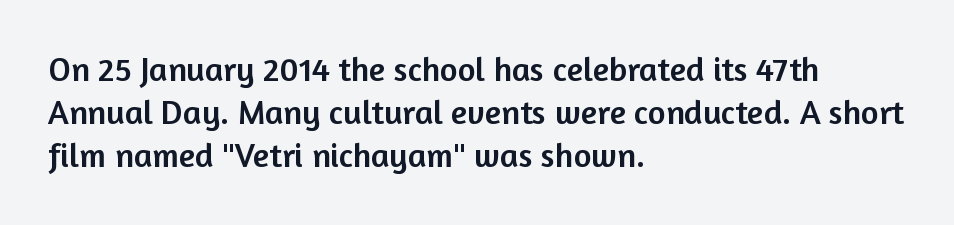
{"serif": "no", "italic": "no", "width": "normal", "stroke_contrast": "low", "x_height": "medium", "monospaced": "no", "underline": "no", "align": "left", "line_spacing": "normal", "line_spacing_ratio": 1.27, "letter_spacing": "normal", "letter_spacing_em": 0.0, "glyph_px": 34}
